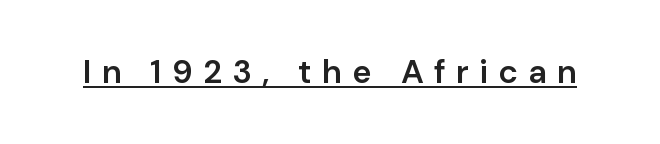
The image shows 33 px semibold sans-serif type, upright; set unusually wide letter spacing (+0.31 em), underlined; low stroke contrast and a medium x-height.
